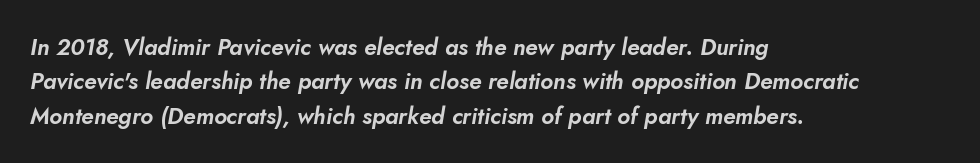
The image shows 23 px text type, italic (leaning right); set left-aligned, normal line spacing (1.5x), normal letter spacing, not underlined.
